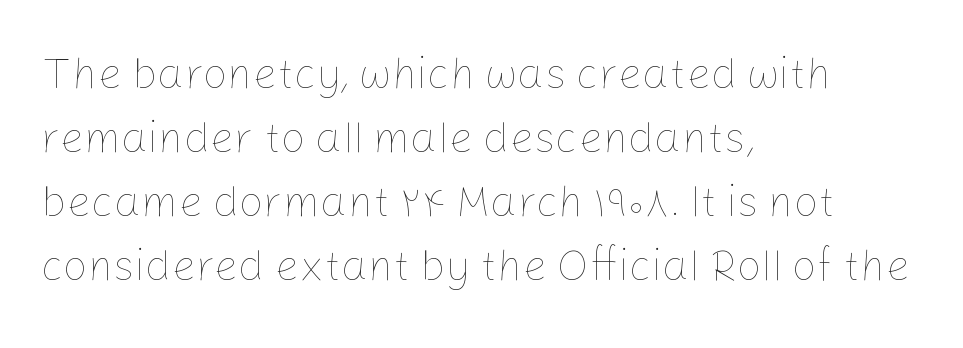
The image shows 43 px thin type, upright; set left-aligned, normal line spacing (1.49x), normal letter spacing, not underlined; low stroke contrast and a medium x-height.
